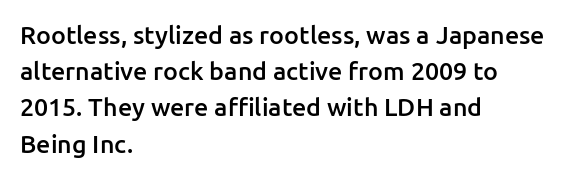
Caption: semibold face, moderately heavy strokes. Type without underlining. Quick note: interline space is typical. Vertical strokes here are truly vertical. Caption: multi-line text, flush left, ragged right.
